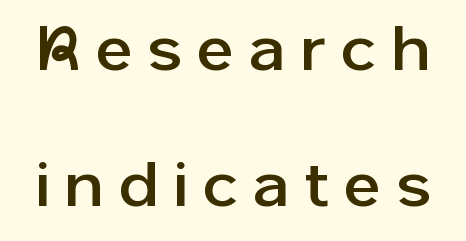
{"serif": "no", "italic": "no", "width": "normal", "stroke_contrast": "low", "x_height": "medium", "monospaced": "no", "underline": "no", "line_spacing": "loose", "line_spacing_ratio": 2.19, "letter_spacing": "wide", "letter_spacing_em": 0.27, "glyph_px": 62}
